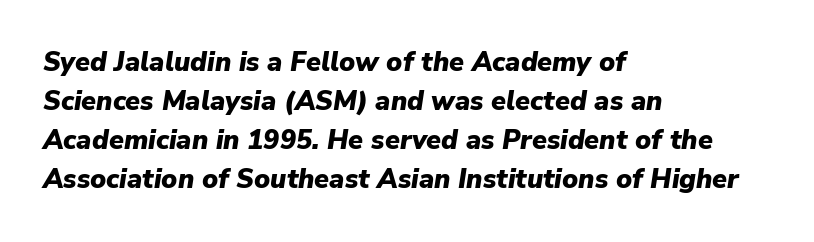
Q: Is the text bold? A: Yes.
Q: Is the text italic (slanted)? A: Yes, it leans right by about 9 degrees.
Q: Is the text underlined? A: No.
Q: How is the paragraph aligned? A: Left-aligned.
Q: Is the spacing between letters normal or unusually wide? A: Normal.
Q: Is the spacing between lines tight, normal or loose? A: Normal.
